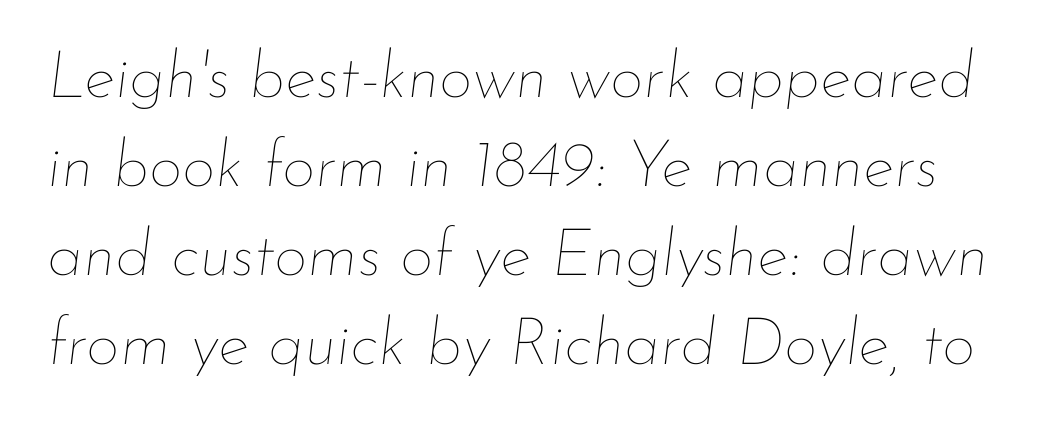
The face used here is proportionally spaced, like ordinary book or web type. Horizontal bands of white between lines are of average thickness. Vertical stems look standard width or narrower in stroke. The foot of each line stays bare and open. The gaps between neighbouring characters are ordinary and unremarkable. The lettering tilts uniformly, giving the passage an italic look.
